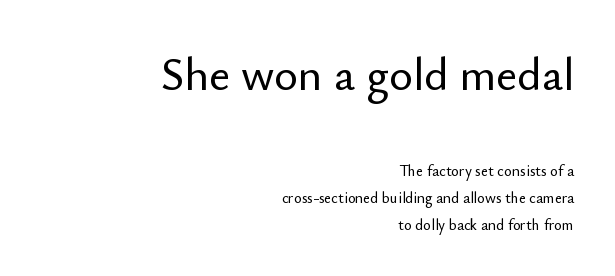
The image shows 46 px sans-serif type, upright; set right-aligned, line spacing 1.79x, normal letter spacing, not underlined; the first (top) block is 3.07x larger; low stroke contrast and a small x-height.
